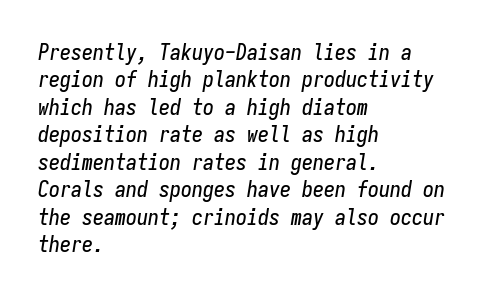
Q: Is the text italic (slanted)? A: Yes, it leans right by about 9 degrees.
Q: Is the text underlined? A: No.
Q: How is the paragraph aligned? A: Left-aligned.
Q: Is the spacing between letters normal or unusually wide? A: Normal.
Q: Is the spacing between lines tight, normal or loose? A: Normal.
